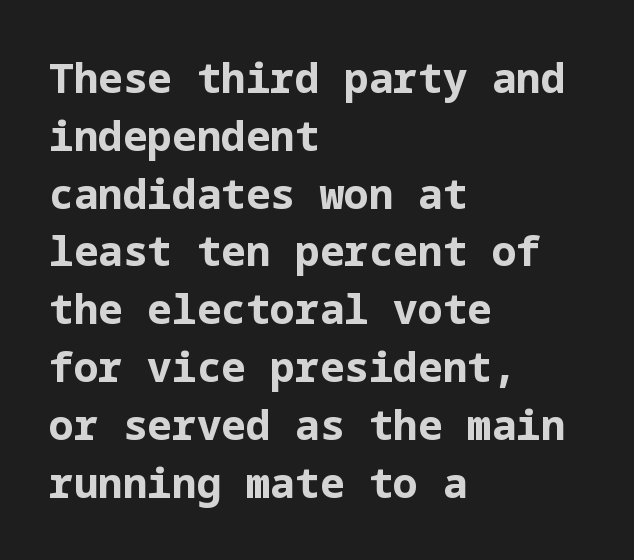
{"serif": "no", "italic": "no", "bold": "yes", "weight": "bold", "width": "normal", "stroke_contrast": "low", "x_height": "medium", "underline": "no", "align": "left", "line_spacing": "normal", "line_spacing_ratio": 1.41, "letter_spacing": "normal", "letter_spacing_em": 0.0, "glyph_px": 41}
